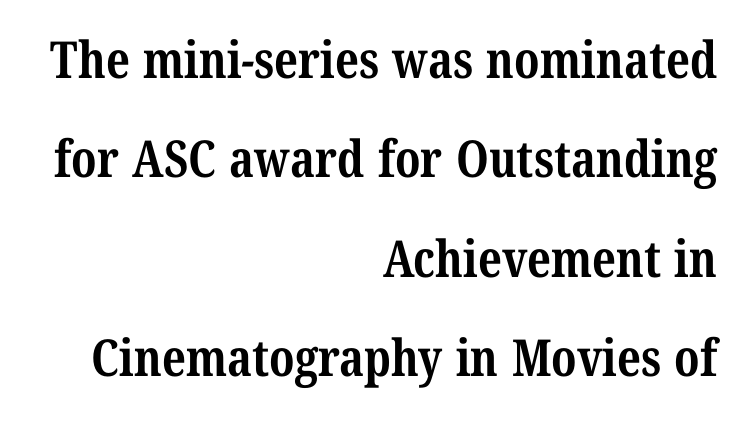
The image shows 51 px bold, condensed serif type; set right-aligned, loose line spacing (1.95x), normal letter spacing, not underlined; medium stroke contrast and a medium x-height.
